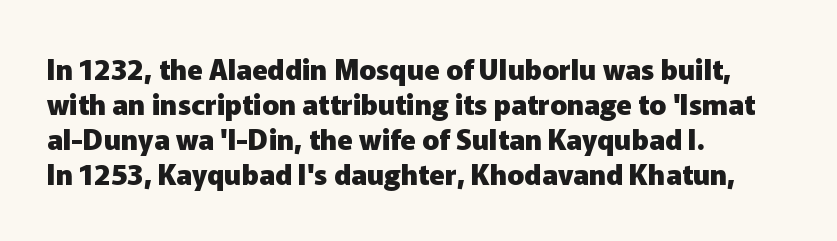
{"serif": "no", "italic": "no", "bold": "yes", "weight": "heavy", "width": "normal", "stroke_contrast": "low", "x_height": "medium", "monospaced": "no", "underline": "no", "align": "left", "line_spacing": "normal", "line_spacing_ratio": 1.25, "letter_spacing": "normal", "letter_spacing_em": 0.0, "glyph_px": 28}
